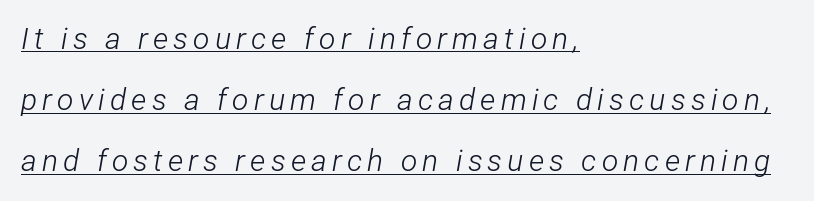
The ragged edge is on the right, which tells us the setting is flush left. Notice how a bar underscores the lettering throughout. Compared with a typical body face, this is equally light or lighter still. The space between consecutive lines is lavish. Quick note: italic. The passage shown is typed in a proportional face where columns would drift.
